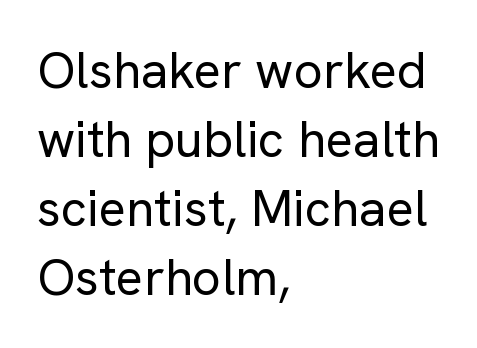
The image shows 51 px regular-weight sans-serif type, upright; set left-aligned, normal line spacing (1.35x), normal letter spacing, not underlined; low stroke contrast and a medium x-height.
